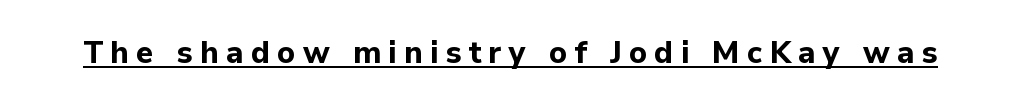
Q: Is the text bold? A: Yes.
Q: Is the text italic (slanted)? A: No, it is upright.
Q: Is the typeface a serif or a sans-serif typeface? A: Sans-serif.
Q: Is the text underlined? A: Yes.
Q: Is the spacing between letters normal or unusually wide? A: Unusually wide.
Q: Width (condensed, normal, or wide)? A: Normal.
Q: Stroke contrast? A: Low.
Q: x-height? A: Medium.
Q: Monospaced? A: No.
